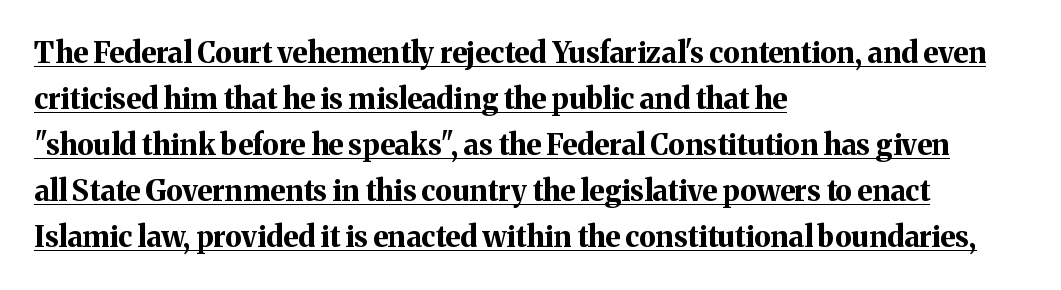
Q: Is the text bold? A: Yes.
Q: Is the text italic (slanted)? A: No, it is upright.
Q: Is the typeface a serif or a sans-serif typeface? A: Serif.
Q: Is the text underlined? A: Yes.
Q: How is the paragraph aligned? A: Left-aligned.
Q: Is the spacing between letters normal or unusually wide? A: Normal.
Q: Is the spacing between lines tight, normal or loose? A: Normal.
Q: Width (condensed, normal, or wide)? A: Normal.
Q: Stroke contrast? A: Medium.
Q: x-height? A: Medium.
Q: Monospaced? A: No.
